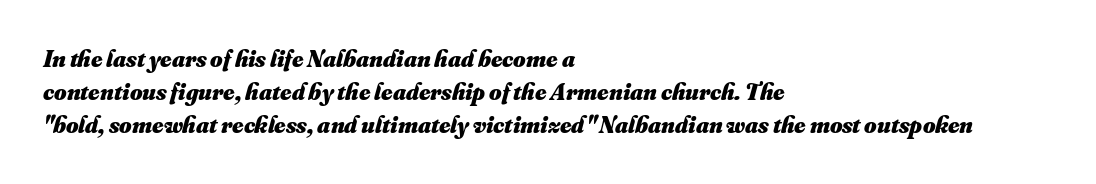
Q: Is the text bold? A: Yes.
Q: Is the text underlined? A: No.
Q: How is the paragraph aligned? A: Left-aligned.
Q: Is the spacing between letters normal or unusually wide? A: Normal.
Q: Is the spacing between lines tight, normal or loose? A: Normal.
